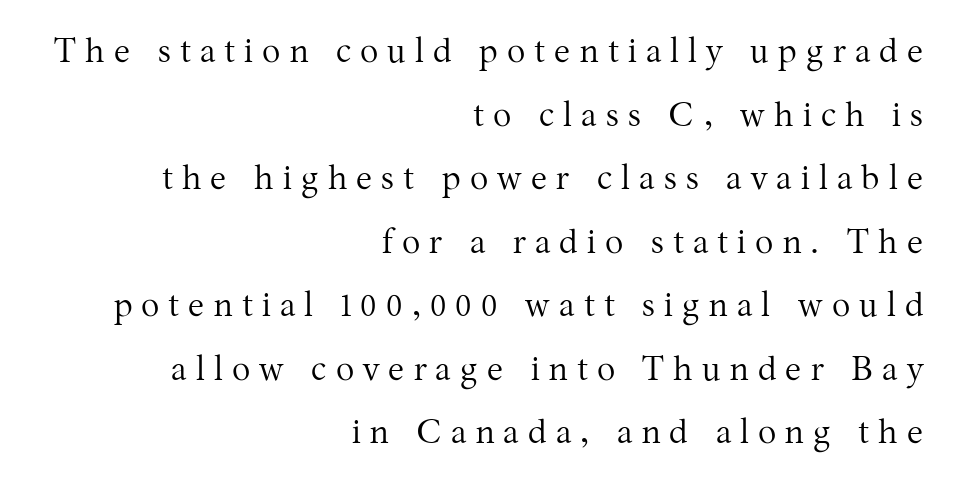
The image shows 34 px regular-weight serif type, upright; set right-aligned, line spacing 1.87x, unusually wide letter spacing (+0.27 em), not underlined; medium stroke contrast and a medium x-height.
